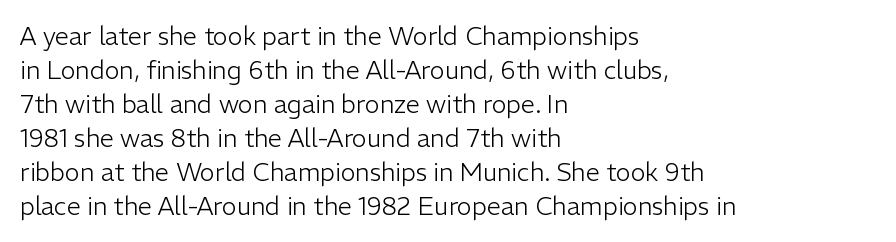
A normal amount of white space separates one row of letters from the next. Honestly, the letter spacing is just normal — you wouldn't notice it. The font's upright variant was chosen for this text. Is this a heavy cut? Hardly; it is regular or lighter. Caption: multi-line text, flush left, ragged right.
